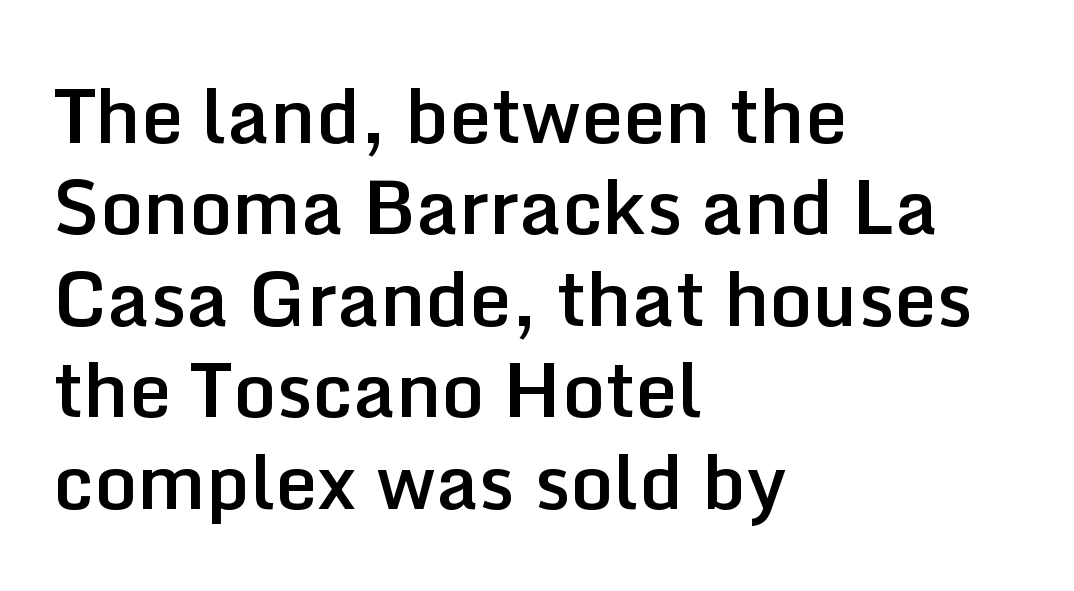
The image shows 75 px semibold sans-serif type, upright; set left-aligned, line spacing 1.22x, normal letter spacing, not underlined; low stroke contrast and a medium x-height.
